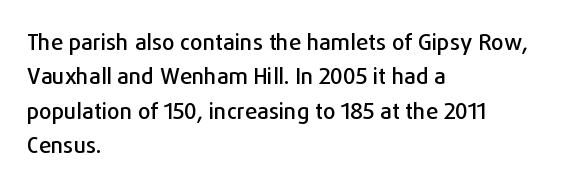
Teacher's note: observe the even left margin — that is flush-left alignment. The passage shown has conventional tracking throughout. It's the straight-up-and-down kind of type. The block of text has a typical density, with ordinary space between rows. The area under the type is left untouched.
